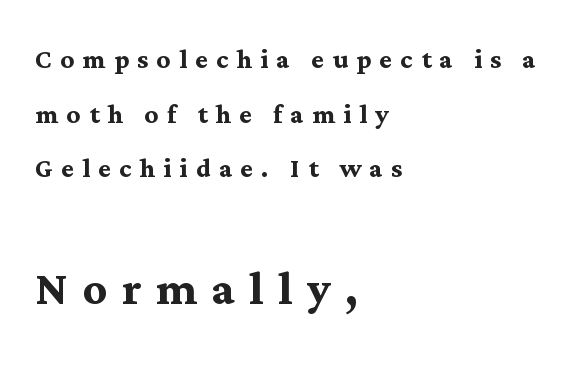
{"serif": "yes", "italic": "no", "bold": "yes", "weight": "semibold", "width": "normal", "stroke_contrast": "medium", "x_height": "medium", "monospaced": "no", "underline": "no", "align": "left", "line_spacing": "normal", "line_spacing_ratio": 1.61, "letter_spacing": "wide", "letter_spacing_em": 0.24, "larger_block": "second", "size_ratio": 1.76, "glyph_px": 60}
